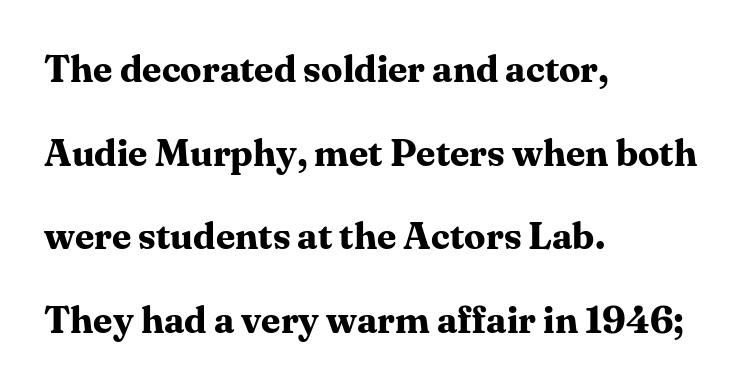
The vertical gap from one line to the next is large. Letter spacing: default. What kind of face is this? One with serifs. Character widths vary here, with narrow letters taking less room than wide ones. Typesetter's note: full bold, strokes at maximum text heaviness. Just letters on the line, the space beneath them empty.
